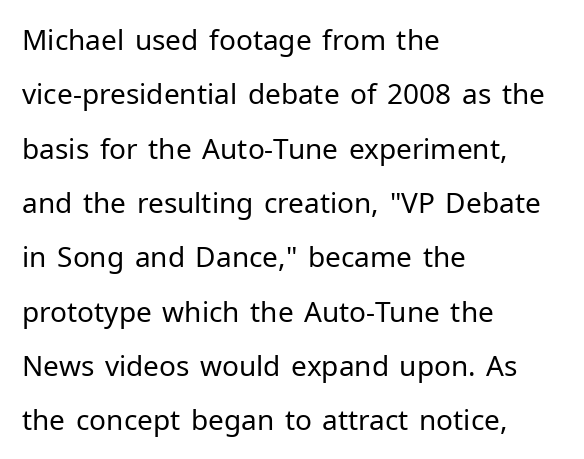
{"serif": "no", "italic": "no", "bold": "no", "weight": "regular", "width": "normal", "stroke_contrast": "low", "x_height": "medium", "monospaced": "no", "underline": "no", "align": "left", "line_spacing": "loose", "line_spacing_ratio": 1.94, "letter_spacing": "normal", "letter_spacing_em": 0.0, "glyph_px": 28}
